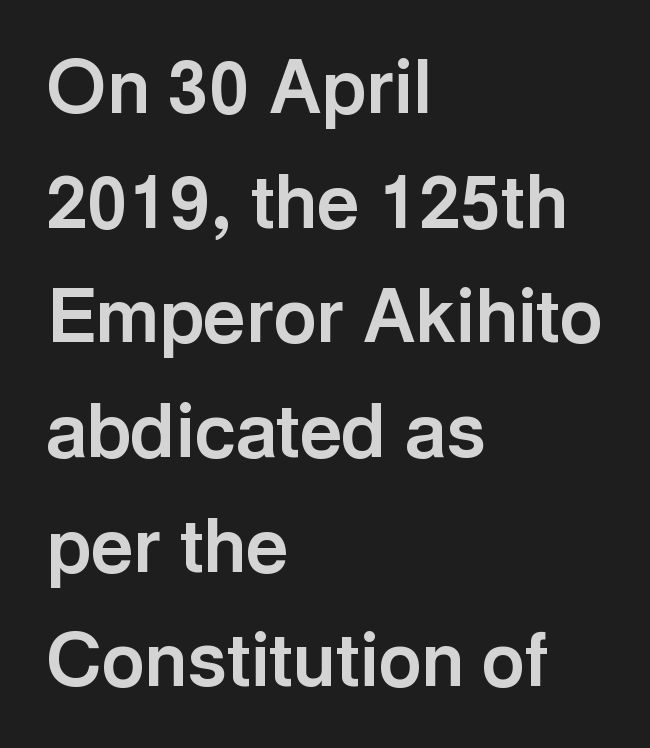
Each letter keeps its own natural width here, so spacing adapts to shape. This sample keeps an unexceptional amount of space between lines. This rendering features lettering with no underline. You can tell from the bare stems that sans-serif type was used.
